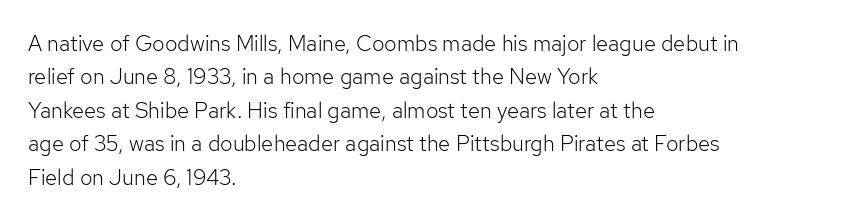
The image shows 22 px text type, upright; set left-aligned, normal line spacing (1.52x), normal letter spacing, not underlined.
